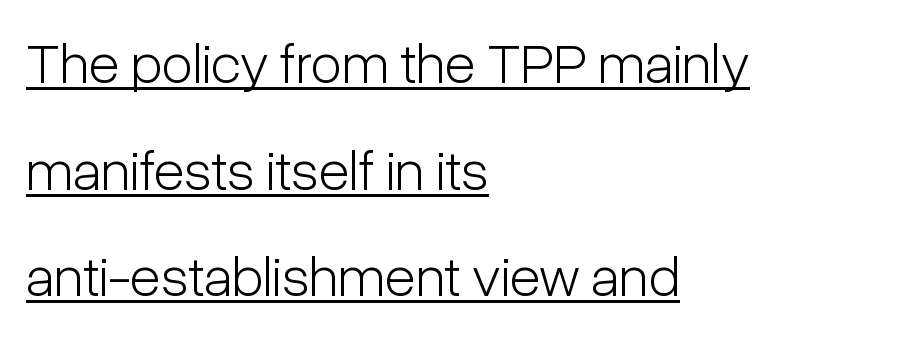
The image shows 57 px light, condensed sans-serif type, upright; set left-aligned, line spacing 1.87x, normal letter spacing, underlined; low stroke contrast and a medium x-height.
